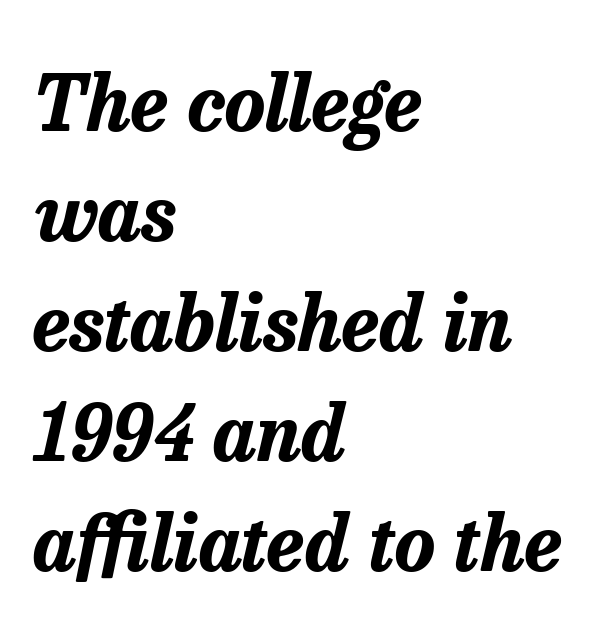
Q: Is the text bold? A: Yes.
Q: Is the text italic (slanted)? A: Yes, it leans right by about 13 degrees.
Q: Is the text underlined? A: No.
Q: How is the paragraph aligned? A: Left-aligned.
Q: Is the spacing between letters normal or unusually wide? A: Normal.
Q: Is the spacing between lines tight, normal or loose? A: Normal.
Q: Width (condensed, normal, or wide)? A: Normal.
Q: Stroke contrast? A: Low.
Q: x-height? A: Medium.
Q: Monospaced? A: No.
